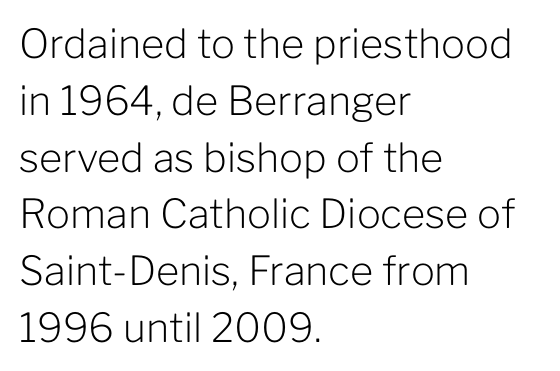
The image shows 40 px light sans-serif type, upright; set left-aligned, normal line spacing (1.42x), normal letter spacing, not underlined; low stroke contrast and a medium x-height.
